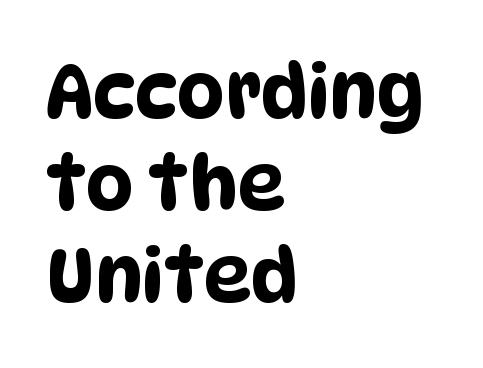
{"serif": "no", "width": "condensed", "stroke_contrast": "low", "x_height": "large", "monospaced": "no", "underline": "no", "align": "left", "line_spacing_ratio": 1.23, "letter_spacing": "normal", "letter_spacing_em": 0.0, "glyph_px": 75}
